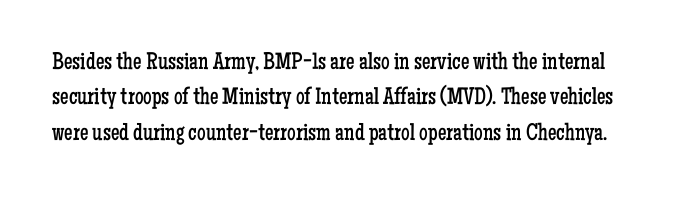
The image shows 24 px text type, upright; set normal line spacing (1.47x), normal letter spacing, not underlined.
